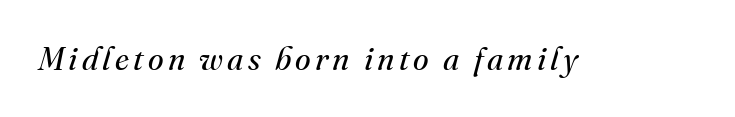
When letters slant like this, we call the style italic. Classification — serif. Spacing verdict: proportional, widths tailored to each character. Rule under the text: the space is simply empty. Weight: in the light-to-regular range.
